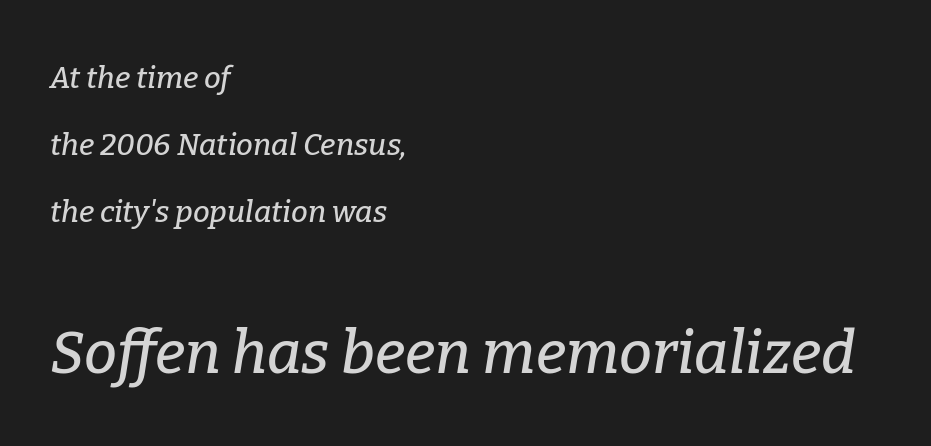
This sample uses an oblique cut, with every glyph tilted off the vertical. Character widths vary here, with narrow letters taking less room than wide ones. In terms of letterform style, serifs are clearly present. Check under the words: just untouched page. Students, observe: this is what heavily led, spacious text looks like. Observe the ordinary spacing: letters are neighbours, not strangers.
